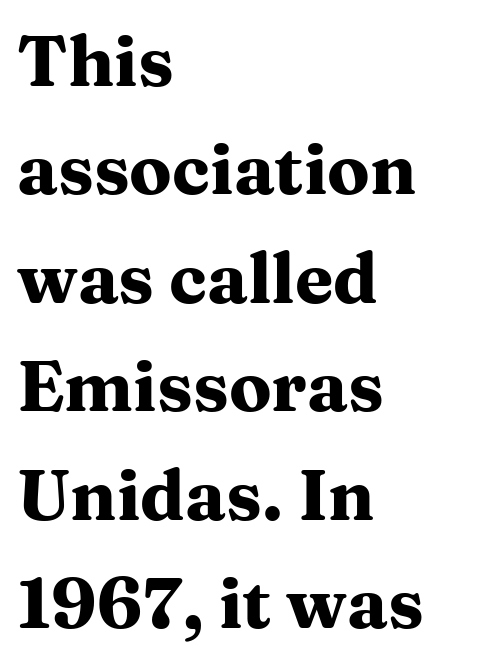
Q: Is the text bold? A: Yes.
Q: Is the text italic (slanted)? A: No, it is upright.
Q: Is the typeface a serif or a sans-serif typeface? A: Serif.
Q: Is the text underlined? A: No.
Q: How is the paragraph aligned? A: Left-aligned.
Q: Is the spacing between letters normal or unusually wide? A: Normal.
Q: Is the spacing between lines tight, normal or loose? A: Normal.
Q: Width (condensed, normal, or wide)? A: Wide.
Q: Stroke contrast? A: Medium.
Q: x-height? A: Medium.
Q: Monospaced? A: No.
